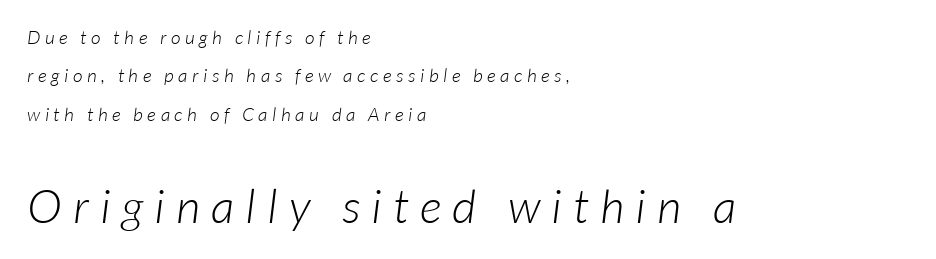
The image shows 47 px light sans-serif type; set left-aligned, loose line spacing (2.02x), unusually wide letter spacing (+0.24 em), not underlined; the second (bottom) block is 2.47x larger; low stroke contrast and a medium x-height.
